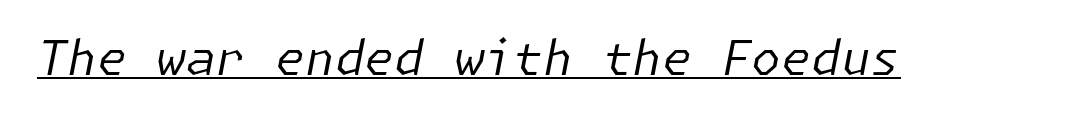
The image shows 48 px regular-weight type, italic (leaning right); set normal letter spacing, underlined; low stroke contrast and a medium x-height.
